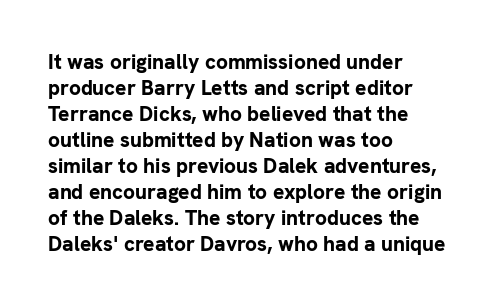
Q: Is the text bold? A: Yes.
Q: Is the text italic (slanted)? A: No, it is upright.
Q: Is the text underlined? A: No.
Q: How is the paragraph aligned? A: Left-aligned.
Q: Is the spacing between letters normal or unusually wide? A: Normal.
